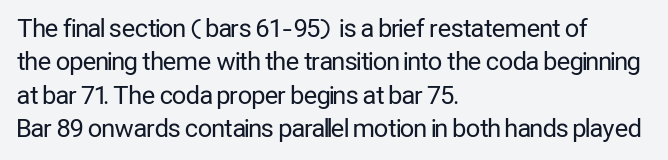
{"italic": "no", "bold": "no", "underline": "no", "align": "left", "line_spacing": "normal", "line_spacing_ratio": 1.34, "letter_spacing": "normal", "letter_spacing_em": 0.0, "glyph_px": 25}
